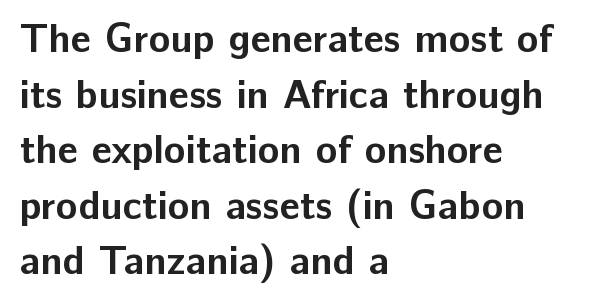
The passage shown is typed in a proportional face where columns would drift. Vertical spacing — default. This sample is left-justified, so line endings fall wherever the words run out. Students, this is bold: see how much ink each stroke carries. A sans-serif font was chosen for this passage.
